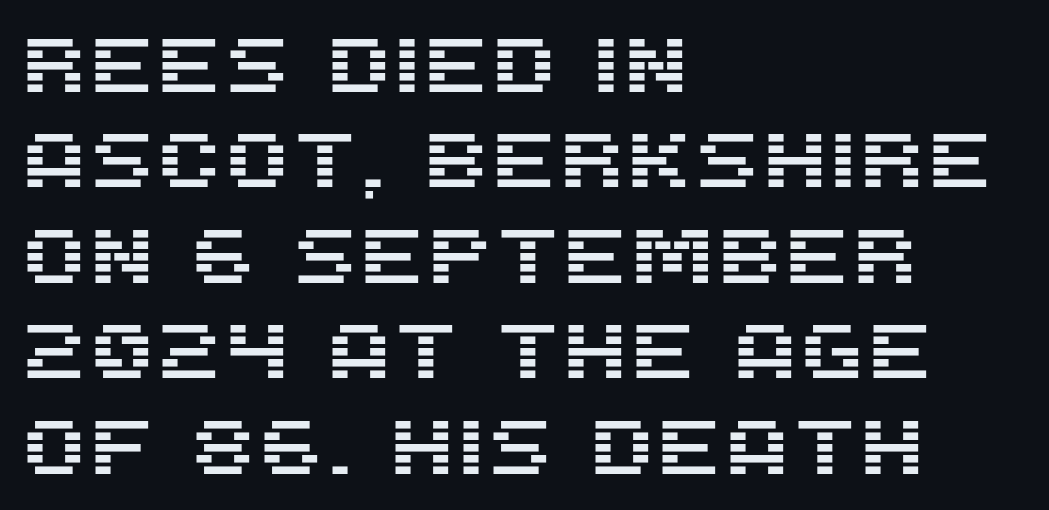
{"serif": "no", "italic": "no", "width": "normal", "stroke_contrast": "medium", "x_height": "large", "monospaced": "no", "underline": "no", "align": "left", "line_spacing_ratio": 1.24, "letter_spacing": "normal", "letter_spacing_em": 0.0, "glyph_px": 77}
